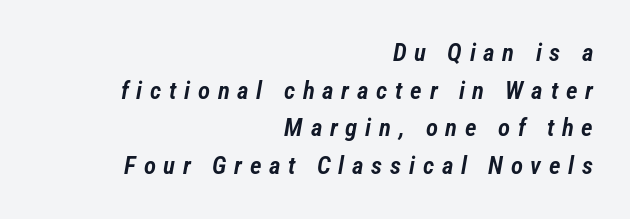
{"italic": "yes", "lean": "right", "slant_degrees": 12, "bold": "semi", "underline": "no", "align": "right", "line_spacing": "normal", "line_spacing_ratio": 1.51, "letter_spacing": "wide", "letter_spacing_em": 0.31, "glyph_px": 25}
